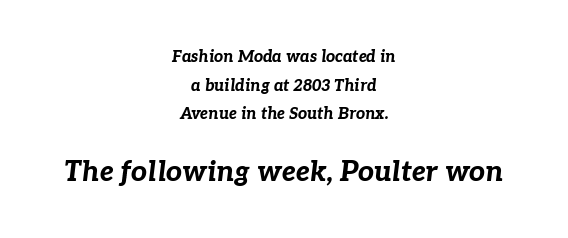
{"italic": "yes", "lean": "right", "slant_degrees": 7, "bold": "yes", "weight": "bold", "width": "normal", "stroke_contrast": "low", "x_height": "medium", "monospaced": "no", "underline": "no", "align": "center", "line_spacing_ratio": 1.79, "letter_spacing": "normal", "letter_spacing_em": 0.0, "larger_block": "second", "size_ratio": 1.75, "glyph_px": 28}
